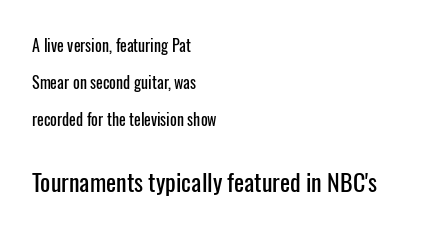
The typesetter chose a ragged-right arrangement here. Here the glyphs are tracked normally, forming tight word shapes. The words here are not underlined. When letters stand straight like this, we call the style roman or upright. The lines are spread far apart with generous leading.
